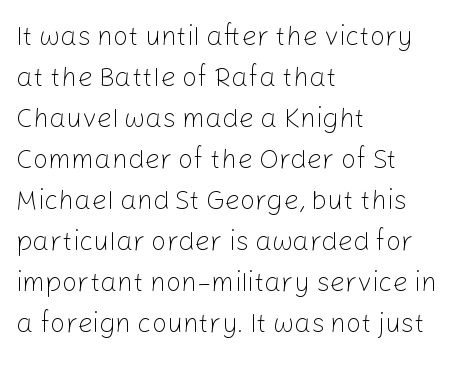
On a weight scale, this lands at 450 or below. The passage shown has conventional tracking throughout. A normal amount of white space separates one row of letters from the next. The rag falls on the right side of this text block.
